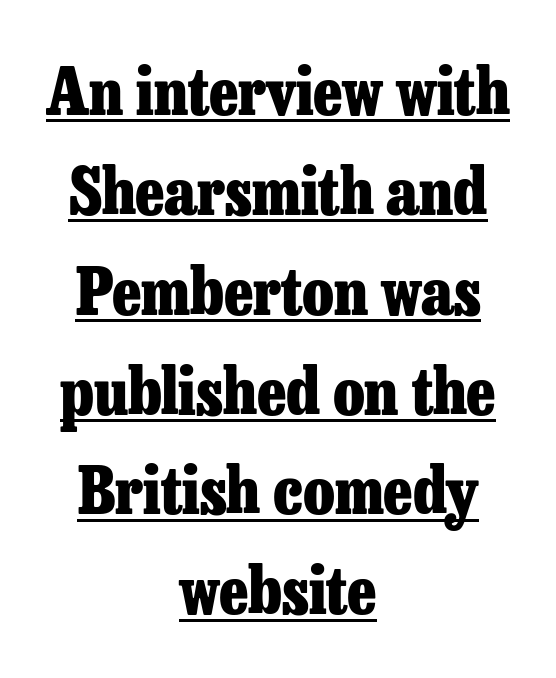
{"serif": "yes", "italic": "no", "bold": "yes", "weight": "heavy", "width": "normal", "stroke_contrast": "low", "x_height": "medium", "monospaced": "no", "underline": "yes", "align": "center", "line_spacing": "normal", "line_spacing_ratio": 1.56, "letter_spacing": "normal", "letter_spacing_em": 0.0, "glyph_px": 64}
